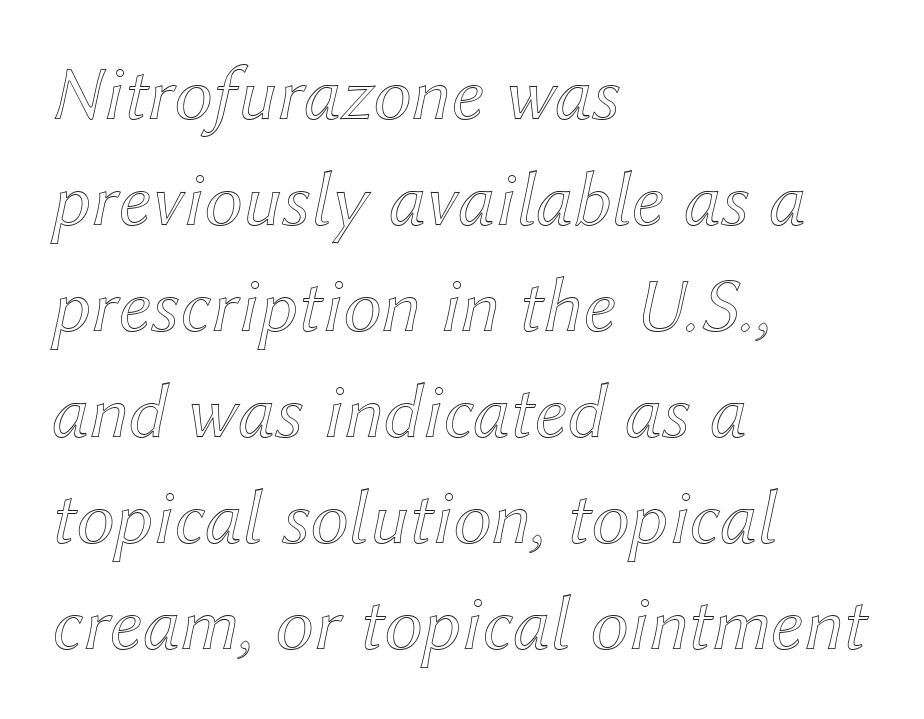
Q: Is the text italic (slanted)? A: Yes, it leans right by about 12 degrees.
Q: Is the text underlined? A: No.
Q: How is the paragraph aligned? A: Left-aligned.
Q: Is the spacing between letters normal or unusually wide? A: Normal.
Q: Is the spacing between lines tight, normal or loose? A: Normal.
Q: Width (condensed, normal, or wide)? A: Normal.
Q: x-height? A: Medium.
Q: Monospaced? A: No.
